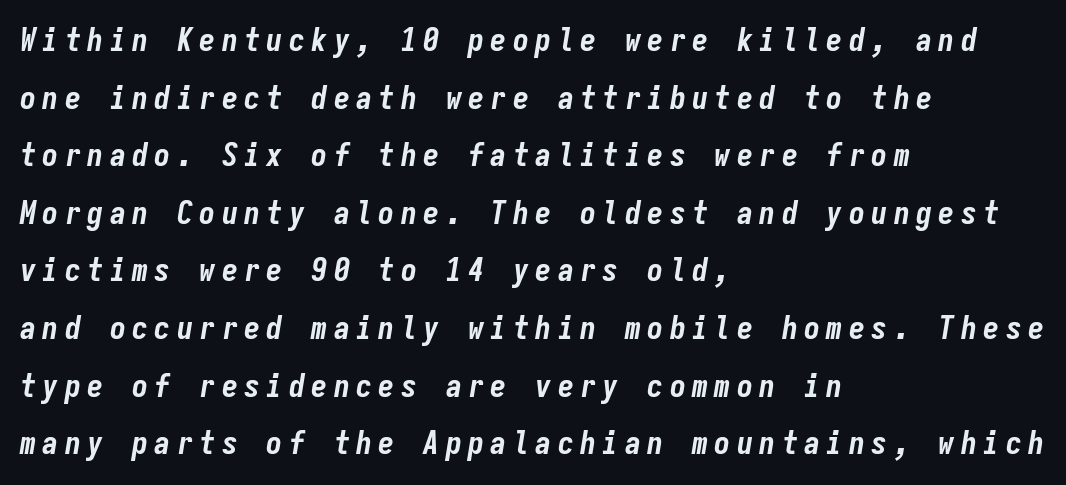
Q: Is the text bold? A: Yes.
Q: Is the text italic (slanted)? A: Yes, it leans right by about 9 degrees.
Q: Is the text underlined? A: No.
Q: How is the paragraph aligned? A: Left-aligned.
Q: Is the spacing between letters normal or unusually wide? A: Unusually wide.
Q: Width (condensed, normal, or wide)? A: Condensed.
Q: Stroke contrast? A: Low.
Q: x-height? A: Medium.
Q: Monospaced? A: Yes.
